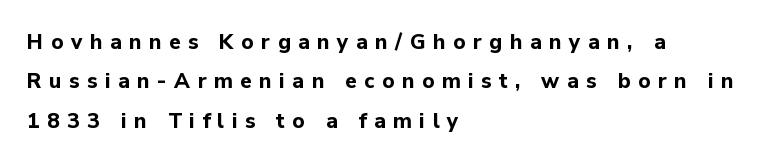
{"italic": "no", "bold": "yes", "underline": "no", "align": "left", "line_spacing_ratio": 1.87, "letter_spacing": "wide", "letter_spacing_em": 0.36, "glyph_px": 21}
